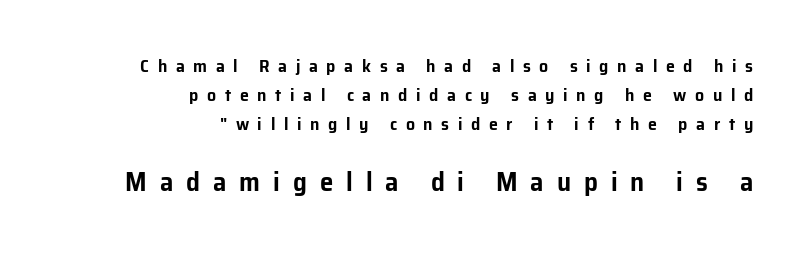
{"italic": "no", "underline": "no", "align": "right", "line_spacing": "normal", "line_spacing_ratio": 1.61, "letter_spacing": "wide", "letter_spacing_em": 0.48, "larger_block": "second", "size_ratio": 1.5, "glyph_px": 27}
